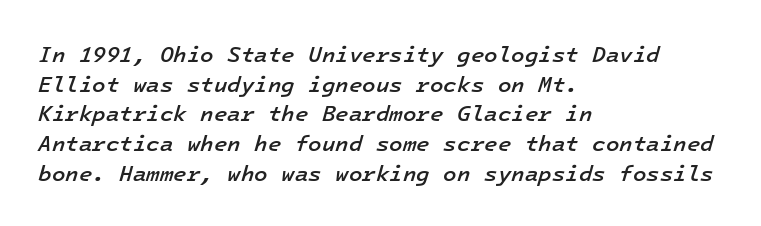
Typesetter's note: demi weight, one step under bold. You can tell it's italic because the verticals aren't actually vertical. Letter spacing: default. A student would call this left alignment; a typographer would say flush left, rag right.
